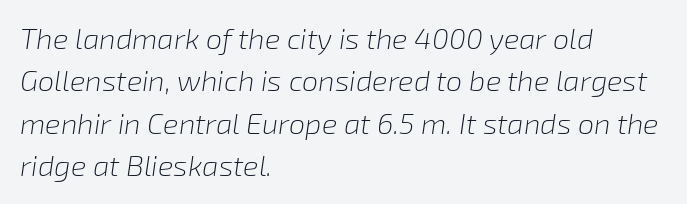
Regarding leading, the lines here are spaced in the standard way. Only glyphs here, with clear space below each row. Italic: yes, the glyphs are oblique. This sample uses plain, unmodified letter spacing.
